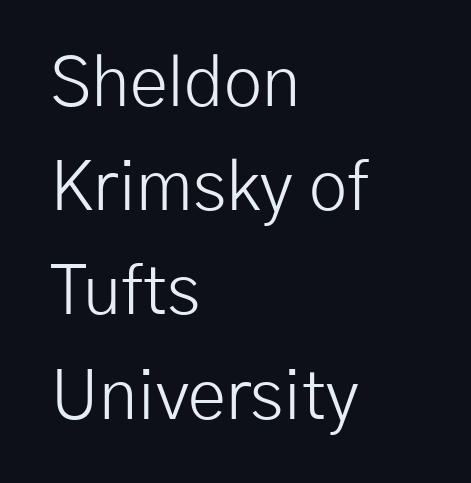
In terms of letterform style, serifs are entirely absent. Character widths vary here, with narrow letters taking less room than wide ones. These glyphs show unthickened strokes, regular width or finer. Observe the ordinary spacing: letters are neighbours, not strangers.
